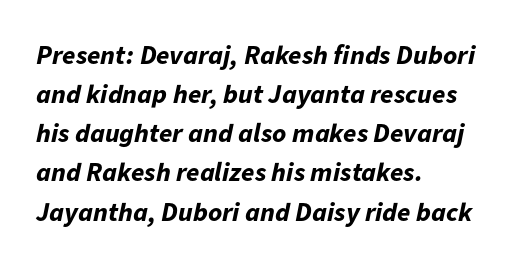
{"italic": "yes", "lean": "right", "slant_degrees": 11, "bold": "yes", "underline": "no", "align": "left", "line_spacing": "normal", "line_spacing_ratio": 1.45, "letter_spacing": "normal", "letter_spacing_em": 0.0, "glyph_px": 27}
